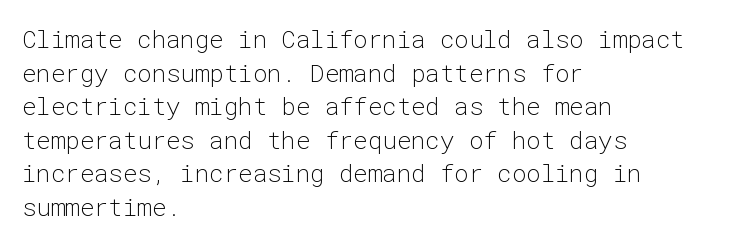
The image shows 24 px text type, upright; set left-aligned, normal line spacing (1.4x), normal letter spacing, not underlined.
